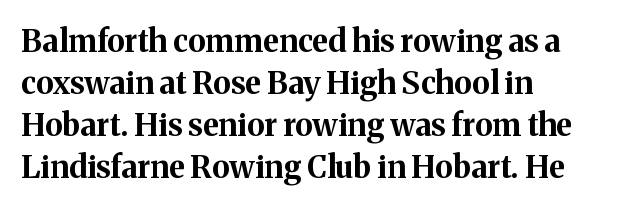
Q: Is the text bold? A: Yes.
Q: Is the text italic (slanted)? A: No, it is upright.
Q: Is the typeface a serif or a sans-serif typeface? A: Serif.
Q: Is the text underlined? A: No.
Q: How is the paragraph aligned? A: Left-aligned.
Q: Is the spacing between letters normal or unusually wide? A: Normal.
Q: Is the spacing between lines tight, normal or loose? A: Normal.
Q: Width (condensed, normal, or wide)? A: Normal.
Q: Stroke contrast? A: Medium.
Q: x-height? A: Medium.
Q: Monospaced? A: No.
